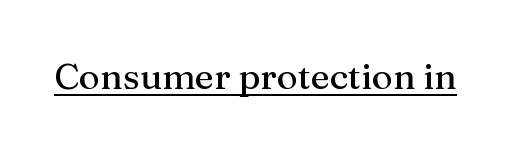
The specimen reads as upright at a glance. Beneath each row of characters lies a ruled line. The tracking reads as untouched default to a designer's eye. This sample has the flowing, uneven cadence of proportional lettering. This is serif lettering, the kind often seen in printed books.
